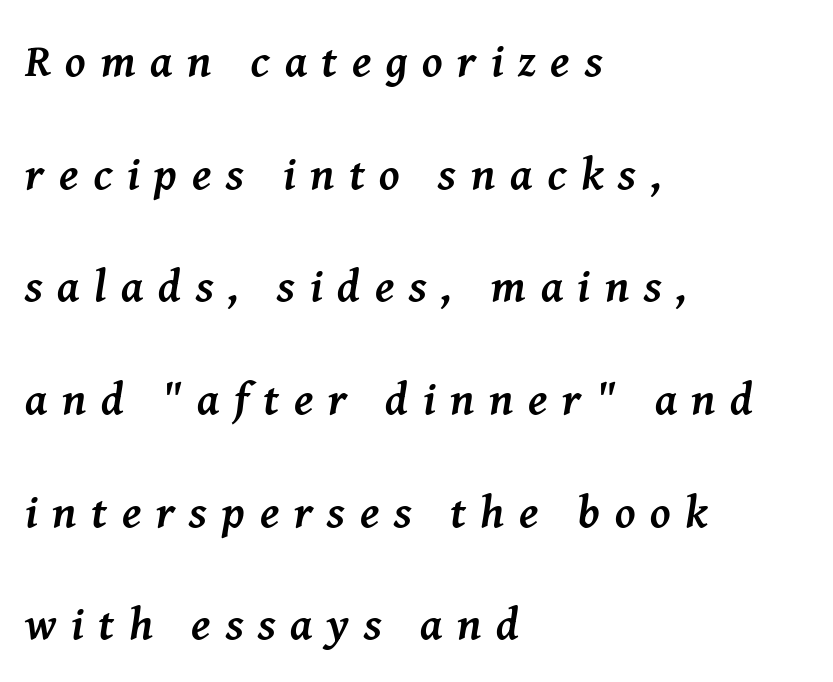
Q: Is the text bold? A: Yes.
Q: Is the text italic (slanted)? A: Yes, it leans right by about 8 degrees.
Q: Is the typeface a serif or a sans-serif typeface? A: Serif.
Q: Is the text underlined? A: No.
Q: How is the paragraph aligned? A: Left-aligned.
Q: Is the spacing between letters normal or unusually wide? A: Unusually wide.
Q: Is the spacing between lines tight, normal or loose? A: Loose.
Q: Width (condensed, normal, or wide)? A: Normal.
Q: Stroke contrast? A: Medium.
Q: x-height? A: Medium.
Q: Monospaced? A: No.
